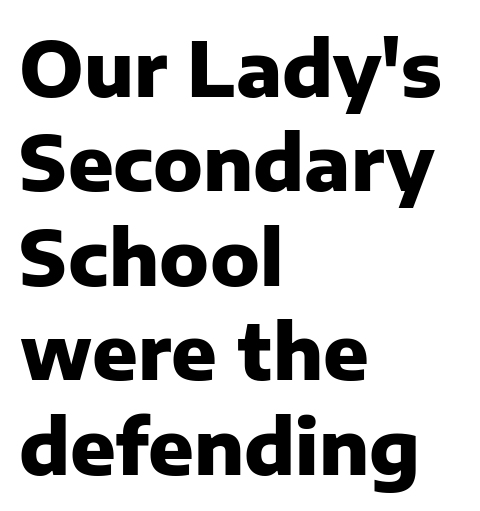
Strokes here are thick enough to call this a true bold. Typeset ragged right — the left edge is the straight one. Between one letter and the next there's only the usual sliver of space. This is roman type, the default non-slanted kind. In terms of leading, this rendering sits right in the middle.
